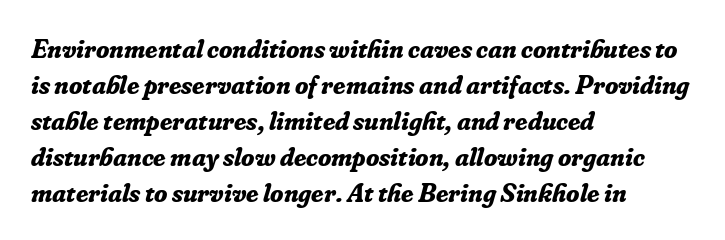
Q: Is the text bold? A: Yes.
Q: Is the text italic (slanted)? A: Yes, it leans right by about 16 degrees.
Q: Is the text underlined? A: No.
Q: How is the paragraph aligned? A: Left-aligned.
Q: Is the spacing between letters normal or unusually wide? A: Normal.
Q: Is the spacing between lines tight, normal or loose? A: Normal.
